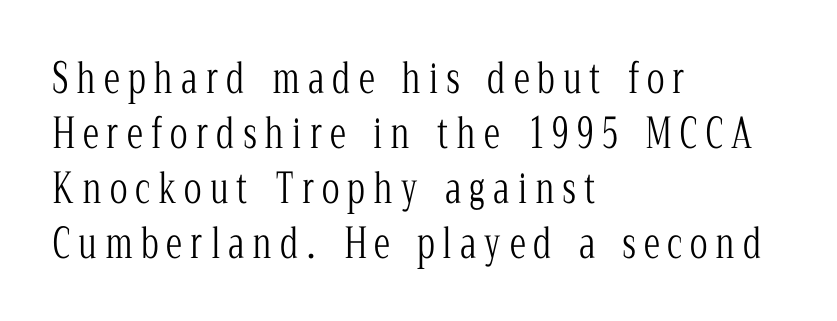
Q: Is the text bold? A: No.
Q: Is the text italic (slanted)? A: No, it is upright.
Q: Is the typeface a serif or a sans-serif typeface? A: Serif.
Q: Is the text underlined? A: No.
Q: How is the paragraph aligned? A: Left-aligned.
Q: Is the spacing between letters normal or unusually wide? A: Unusually wide.
Q: Is the spacing between lines tight, normal or loose? A: Normal.
Q: Width (condensed, normal, or wide)? A: Condensed.
Q: Stroke contrast? A: Low.
Q: x-height? A: Medium.
Q: Monospaced? A: No.
